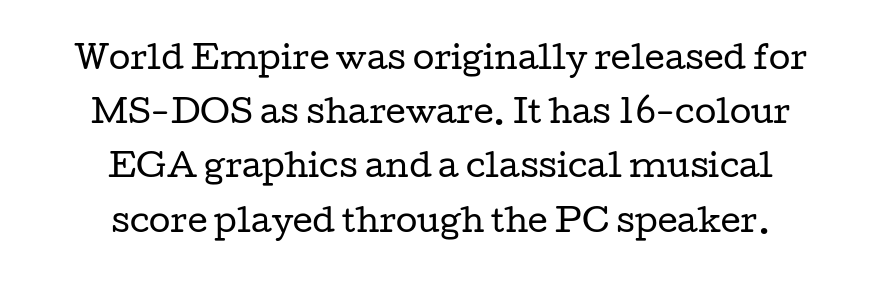
Q: Is the text bold? A: No.
Q: Is the text italic (slanted)? A: No, it is upright.
Q: Is the typeface a serif or a sans-serif typeface? A: Serif.
Q: Is the text underlined? A: No.
Q: How is the paragraph aligned? A: Centered.
Q: Is the spacing between letters normal or unusually wide? A: Normal.
Q: Width (condensed, normal, or wide)? A: Wide.
Q: Stroke contrast? A: Low.
Q: x-height? A: Medium.
Q: Monospaced? A: No.
